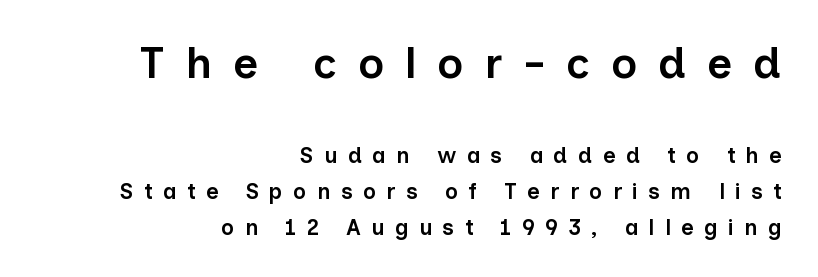
The lettering holds an erect, upright posture throughout. Slightly chunky letters — semibold, I'd say, not full bold. If you squint, the top block still reads clearly — it's the larger of the two. The horizontal fit of the characters is loose and conspicuously gappy. The line-height multiplier appears to be the usual default. The face used here is proportionally spaced, like ordinary book or web type.
